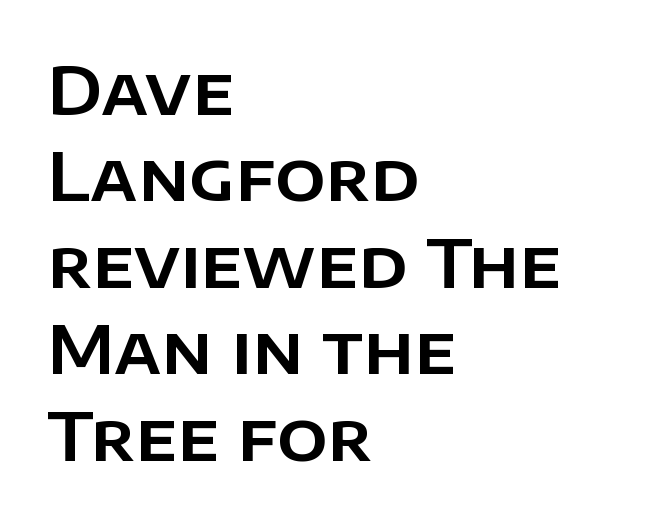
Q: Is the text italic (slanted)? A: No, it is upright.
Q: Is the typeface a serif or a sans-serif typeface? A: Sans-serif.
Q: Is the text underlined? A: No.
Q: How is the paragraph aligned? A: Left-aligned.
Q: Is the spacing between letters normal or unusually wide? A: Normal.
Q: Is the spacing between lines tight, normal or loose? A: Normal.
Q: Width (condensed, normal, or wide)? A: Normal.
Q: Stroke contrast? A: Low.
Q: x-height? A: Large.
Q: Monospaced? A: No.
